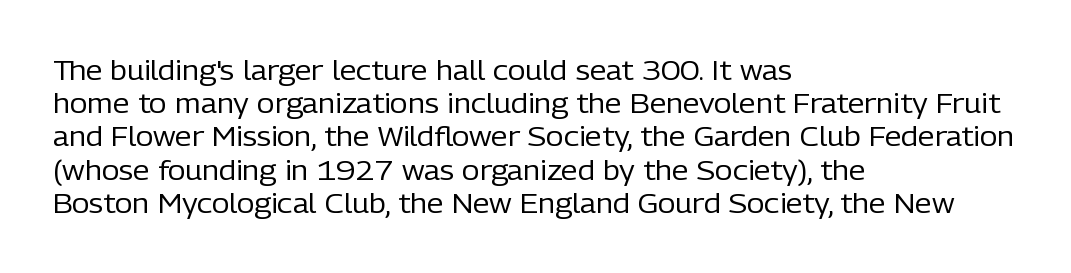
The zone under the glyphs is completely vacant. The passage is arranged the way most books set body copy — flush left. The type sits square on the baseline with zero lean. Weight: in the light-to-regular range. In terms of letterspacing, this is plain default setting.
